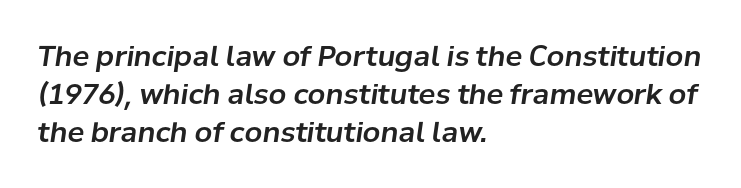
Q: Is the text italic (slanted)? A: Yes, it leans right by about 8 degrees.
Q: Is the text underlined? A: No.
Q: How is the paragraph aligned? A: Left-aligned.
Q: Is the spacing between letters normal or unusually wide? A: Normal.
Q: Is the spacing between lines tight, normal or loose? A: Normal.
Q: Width (condensed, normal, or wide)? A: Normal.
Q: Stroke contrast? A: Low.
Q: x-height? A: Medium.
Q: Monospaced? A: No.
